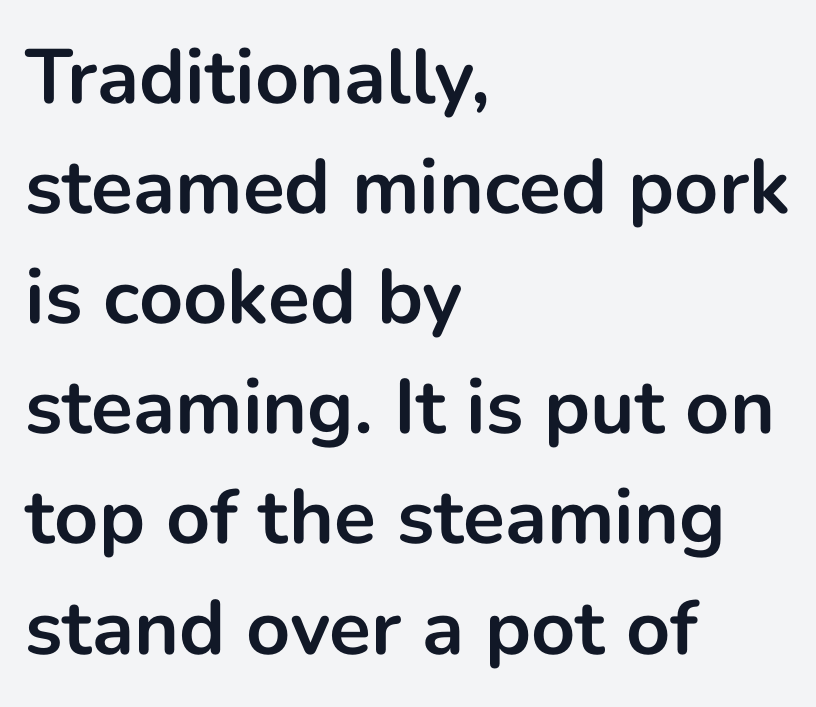
The image shows 77 px bold sans-serif type, upright; set left-aligned, normal line spacing (1.43x), normal letter spacing, not underlined; low stroke contrast and a medium x-height.
